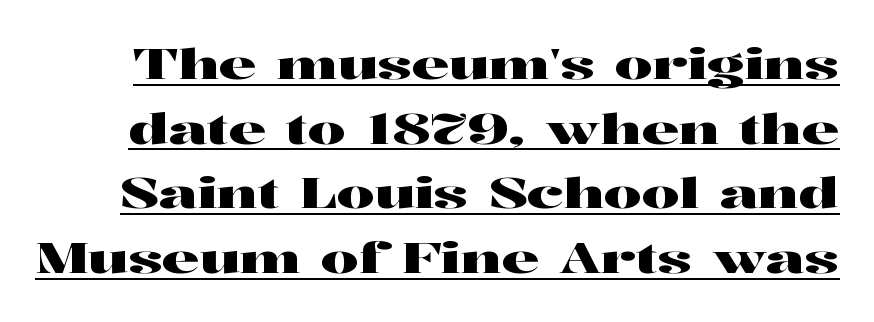
Q: Is the text italic (slanted)? A: No, it is upright.
Q: Is the typeface a serif or a sans-serif typeface? A: Serif.
Q: Is the text underlined? A: Yes.
Q: Is the spacing between letters normal or unusually wide? A: Normal.
Q: Is the spacing between lines tight, normal or loose? A: Normal.
Q: Width (condensed, normal, or wide)? A: Wide.
Q: Stroke contrast? A: High.
Q: x-height? A: Medium.
Q: Monospaced? A: No.
